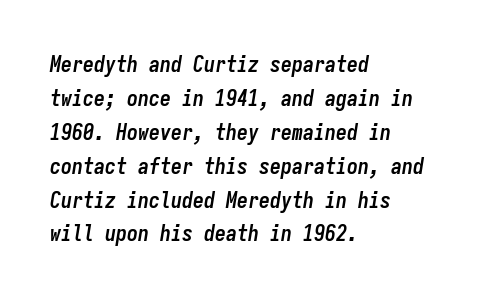
{"italic": "yes", "lean": "right", "slant_degrees": 9, "bold": "yes", "underline": "no", "align": "left", "line_spacing": "normal", "line_spacing_ratio": 1.54, "letter_spacing": "normal", "letter_spacing_em": 0.0, "glyph_px": 22}
